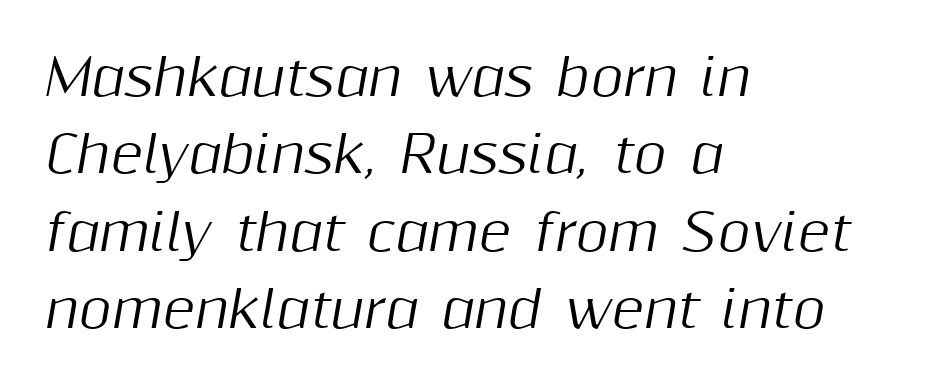
Q: Is the text italic (slanted)? A: Yes, it leans right by about 10 degrees.
Q: Is the text underlined? A: No.
Q: How is the paragraph aligned? A: Left-aligned.
Q: Is the spacing between letters normal or unusually wide? A: Normal.
Q: Is the spacing between lines tight, normal or loose? A: Normal.
Q: Width (condensed, normal, or wide)? A: Normal.
Q: Stroke contrast? A: Medium.
Q: x-height? A: Medium.
Q: Monospaced? A: No.
